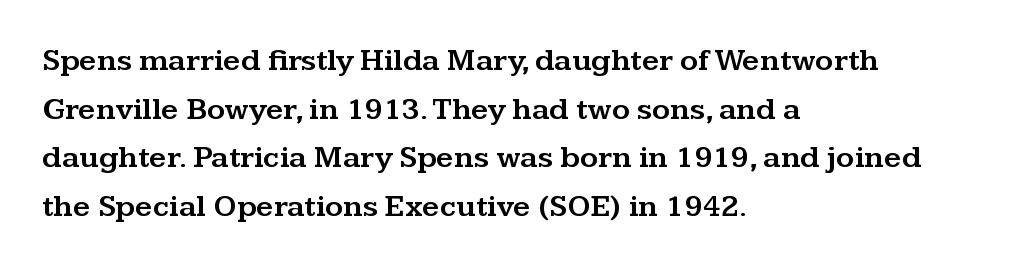
This rendering uses left alignment, leaving the right contour irregular. Is this a sans? No — the strokes have serifs. Honestly, the letter spacing is just normal — you wouldn't notice it. Proportional: the letters do not fall into vertical columns. Quick note: interline space is typical.
